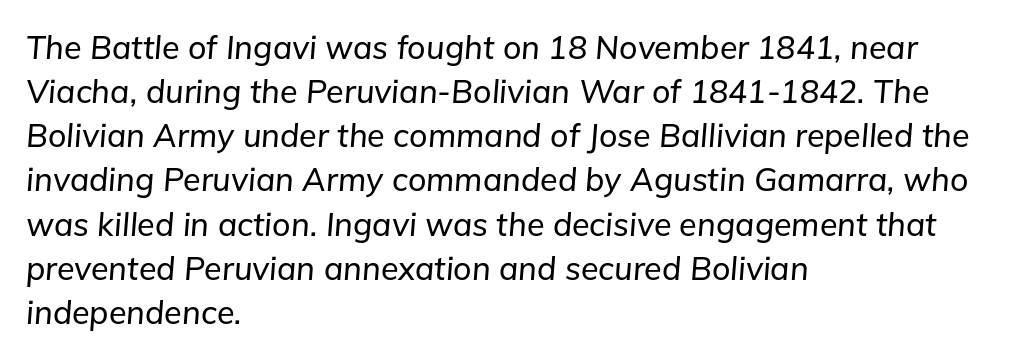
Q: Is the text italic (slanted)? A: Yes, it leans right by about 5 degrees.
Q: Is the text underlined? A: No.
Q: How is the paragraph aligned? A: Left-aligned.
Q: Is the spacing between letters normal or unusually wide? A: Normal.
Q: Is the spacing between lines tight, normal or loose? A: Normal.
Q: Width (condensed, normal, or wide)? A: Normal.
Q: Stroke contrast? A: Low.
Q: x-height? A: Medium.
Q: Monospaced? A: No.
